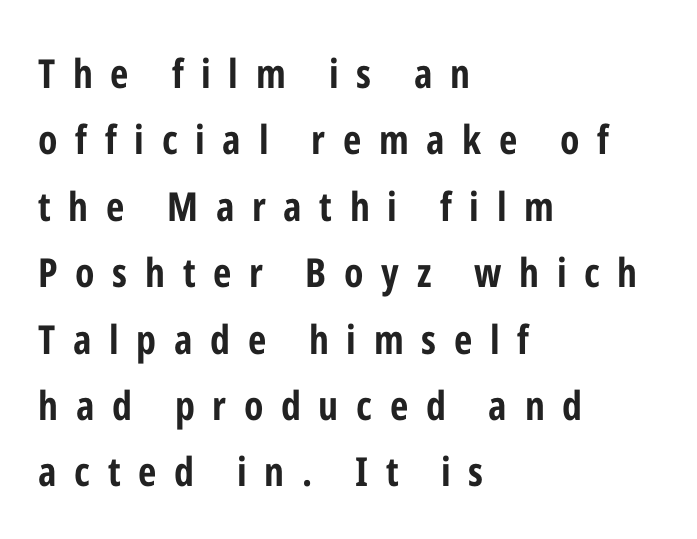
{"serif": "no", "italic": "no", "bold": "yes", "weight": "bold", "width": "condensed", "stroke_contrast": "low", "x_height": "medium", "monospaced": "no", "underline": "no", "align": "left", "line_spacing": "normal", "line_spacing_ratio": 1.66, "letter_spacing": "wide", "letter_spacing_em": 0.44, "glyph_px": 40}
